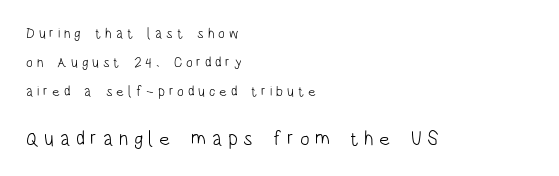
Q: Is the text bold? A: No.
Q: Is the text italic (slanted)? A: No, it is upright.
Q: Is the text underlined? A: No.
Q: How is the paragraph aligned? A: Left-aligned.
Q: Is the spacing between letters normal or unusually wide? A: Unusually wide.
Q: Is the spacing between lines tight, normal or loose? A: Loose.
Q: Which block of text is set in a larger size, the first (top) or the second (bottom)? A: The second (bottom) one.
